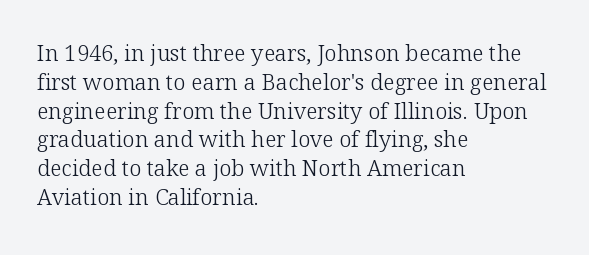
Q: Is the text bold? A: No.
Q: Is the text italic (slanted)? A: No, it is upright.
Q: Is the text underlined? A: No.
Q: How is the paragraph aligned? A: Left-aligned.
Q: Is the spacing between letters normal or unusually wide? A: Normal.
Q: Is the spacing between lines tight, normal or loose? A: Normal.
